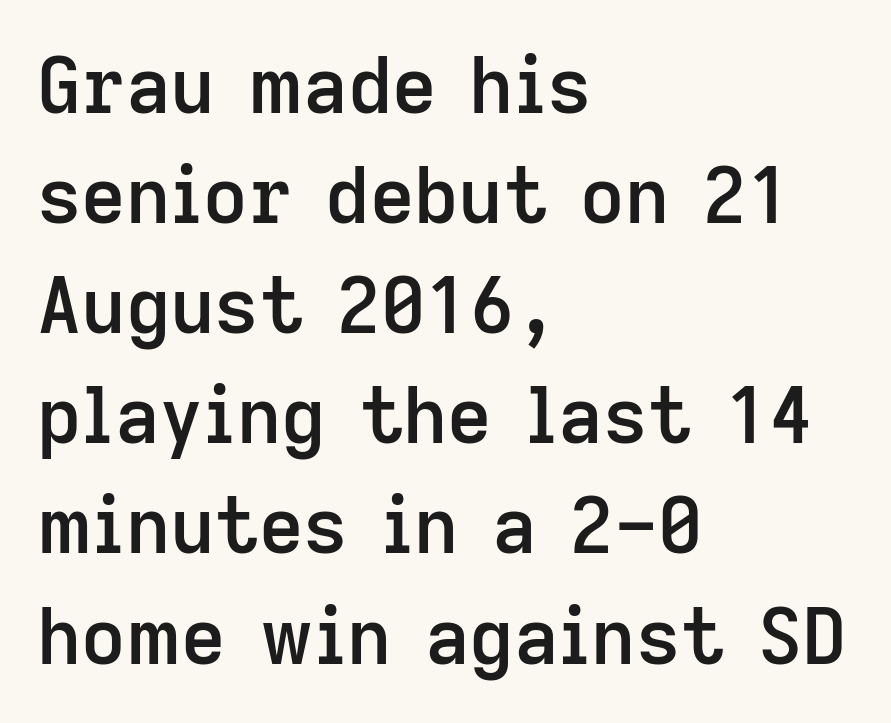
{"serif": "no", "italic": "no", "bold": "semi", "weight": "semibold", "width": "normal", "stroke_contrast": "low", "x_height": "medium", "monospaced": "no", "underline": "no", "align": "left", "line_spacing": "normal", "line_spacing_ratio": 1.43, "letter_spacing": "normal", "letter_spacing_em": 0.0, "glyph_px": 77}
